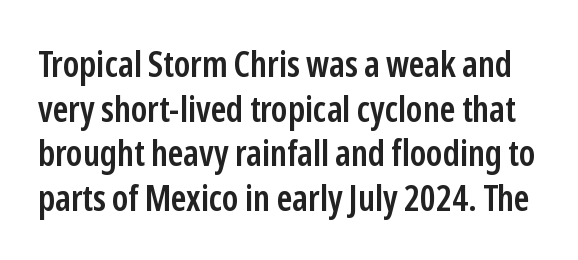
The image shows 36 px semibold, condensed sans-serif type, upright; set line spacing 1.24x, normal letter spacing, not underlined; low stroke contrast and a medium x-height.
